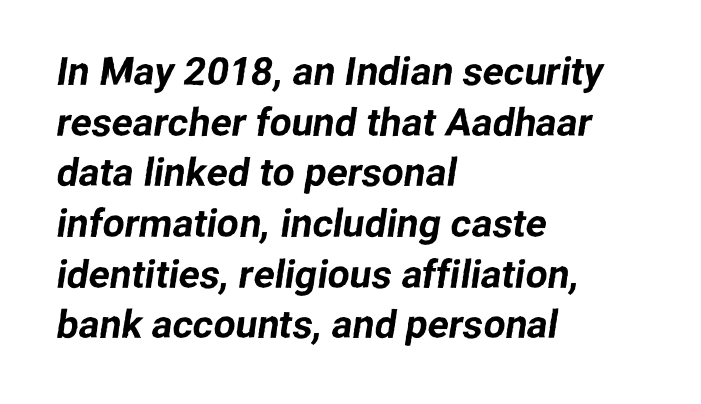
{"serif": "no", "width": "normal", "stroke_contrast": "low", "x_height": "medium", "monospaced": "no", "underline": "no", "align": "left", "line_spacing": "normal", "line_spacing_ratio": 1.3, "letter_spacing": "normal", "letter_spacing_em": 0.0, "glyph_px": 39}
